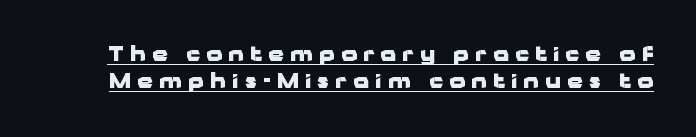
Nope, not italic — everything's standing straight. The letterforms stand isolated, each surrounded by extra space. This sample carries an underscore along the baseline area. A dark, heavy texture on the line: the type is bold. Leading matches the norm, producing a regular column.
